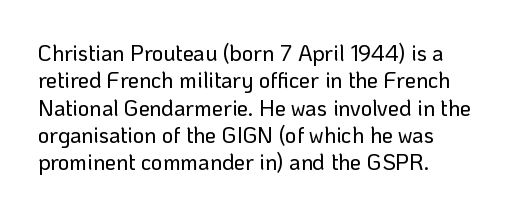
The lines are quadded left. Bare-footed words on every line. Notice how the stems are strictly vertical — no italics here. The gaps between neighbouring characters are ordinary and unremarkable.
